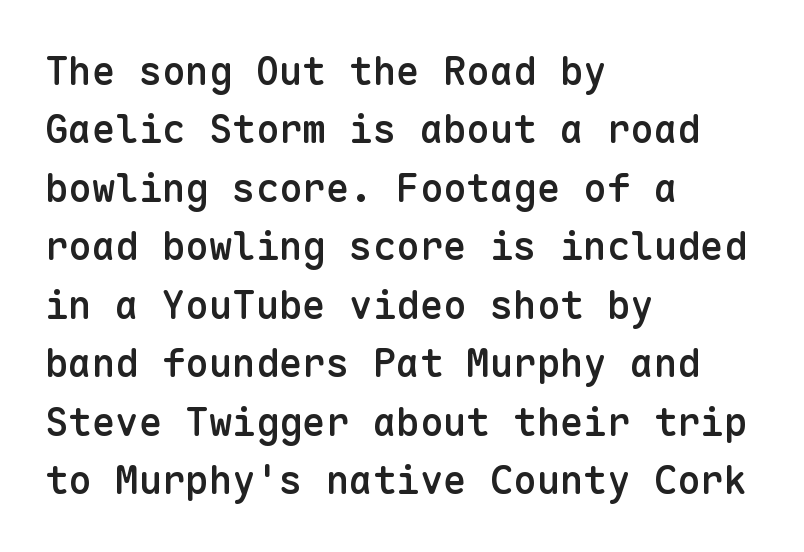
As a designer I'd log this as weight 600, semibold. Letters rest on an invisible, unmarked baseline. The paragraph shown leans on its left margin. The letters march in equal steps, a hallmark of fixed-pitch type. Is there much room between lines? A standard amount, neither cramped nor airy. Italic? Not at all — the glyphs are vertical.
